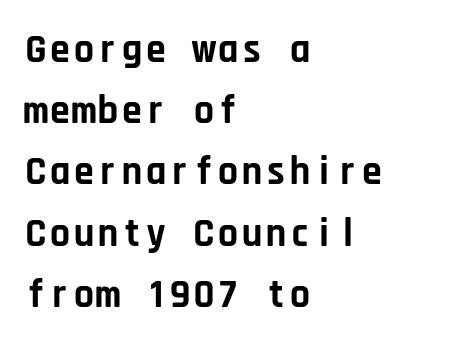
Q: Is the text bold? A: Yes.
Q: Is the text italic (slanted)? A: No, it is upright.
Q: Is the typeface a serif or a sans-serif typeface? A: Sans-serif.
Q: Is the text underlined? A: No.
Q: How is the paragraph aligned? A: Left-aligned.
Q: Is the spacing between letters normal or unusually wide? A: Normal.
Q: Is the spacing between lines tight, normal or loose? A: Normal.
Q: Width (condensed, normal, or wide)? A: Normal.
Q: Stroke contrast? A: Low.
Q: x-height? A: Large.
Q: Monospaced? A: Yes.
